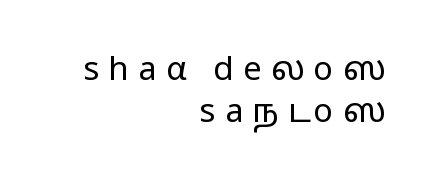
{"serif": "no", "italic": "no", "width": "wide", "stroke_contrast": "medium", "monospaced": "no", "underline": "no", "align": "right", "line_spacing": "normal", "line_spacing_ratio": 1.28, "letter_spacing": "wide", "letter_spacing_em": 0.28, "glyph_px": 33}
